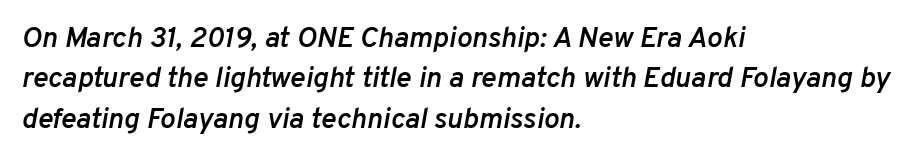
These lines carry some extra weight — a demibold, not a full bold. Do the characters align in a grid? No, the font is proportional. The horizontal fit of the characters is conventional and even. If you measured baseline to baseline, you'd find a middling distance. The baseline area is clear.
